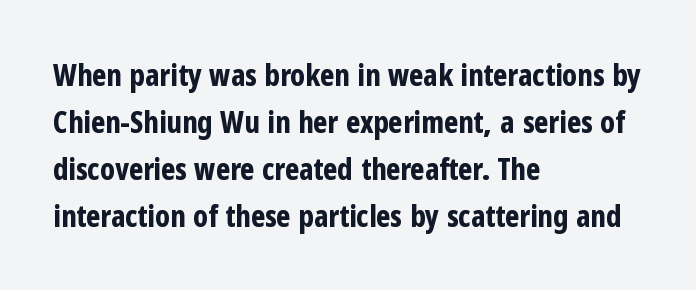
The image shows 30 px bold, condensed sans-serif type, upright; set left-aligned, normal line spacing (1.57x), normal letter spacing, not underlined; low stroke contrast and a medium x-height.
